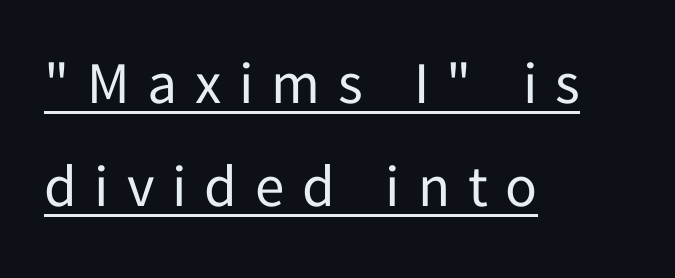
{"serif": "no", "italic": "no", "bold": "no", "weight": "regular", "width": "normal", "stroke_contrast": "low", "x_height": "medium", "monospaced": "no", "underline": "yes", "align": "left", "line_spacing_ratio": 1.74, "letter_spacing": "wide", "letter_spacing_em": 0.3, "glyph_px": 59}
